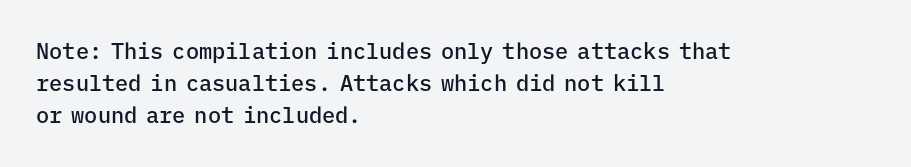
The image shows 22 px text type, upright; set left-aligned, normal line spacing (1.46x), normal letter spacing, not underlined.
